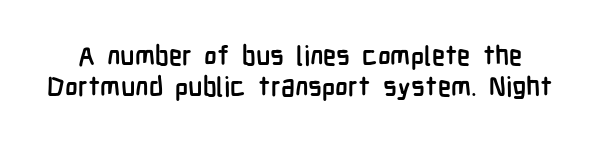
Q: Is the text bold? A: Yes.
Q: Is the text italic (slanted)? A: No, it is upright.
Q: Is the text underlined? A: No.
Q: Is the spacing between letters normal or unusually wide? A: Normal.
Q: Is the spacing between lines tight, normal or loose? A: Tight.
